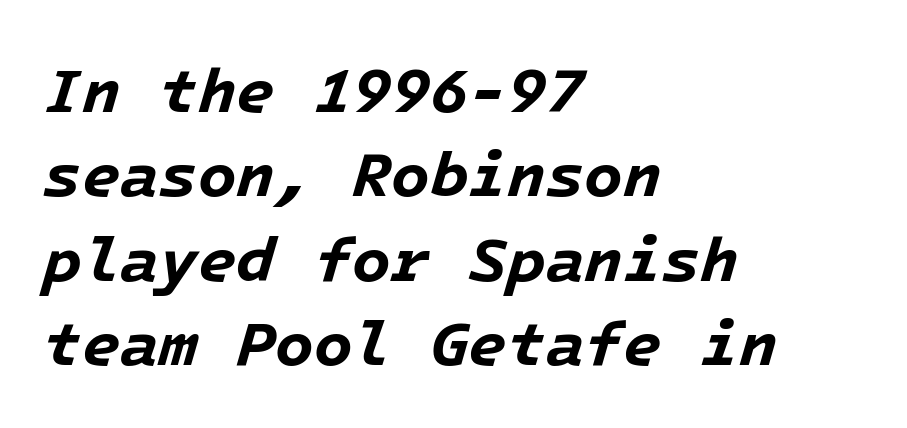
{"italic": "yes", "lean": "right", "slant_degrees": 16, "bold": "yes", "weight": "bold", "width": "normal", "stroke_contrast": "low", "x_height": "medium", "underline": "no", "align": "left", "line_spacing": "normal", "line_spacing_ratio": 1.34, "letter_spacing": "normal", "letter_spacing_em": 0.0, "glyph_px": 63}
